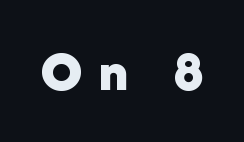
Q: Is the text bold? A: Yes.
Q: Is the text italic (slanted)? A: No, it is upright.
Q: Is the typeface a serif or a sans-serif typeface? A: Sans-serif.
Q: Is the text underlined? A: No.
Q: Is the spacing between letters normal or unusually wide? A: Unusually wide.
Q: Width (condensed, normal, or wide)? A: Normal.
Q: Stroke contrast? A: Low.
Q: x-height? A: Medium.
Q: Monospaced? A: No.
